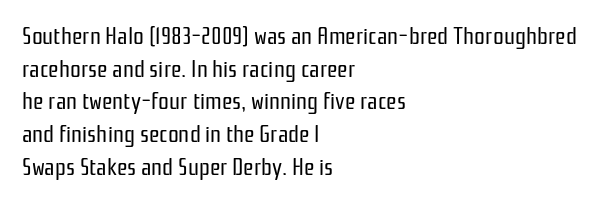
Q: Is the text bold? A: No.
Q: Is the text italic (slanted)? A: No, it is upright.
Q: Is the text underlined? A: No.
Q: How is the paragraph aligned? A: Left-aligned.
Q: Is the spacing between letters normal or unusually wide? A: Normal.
Q: Is the spacing between lines tight, normal or loose? A: Normal.
